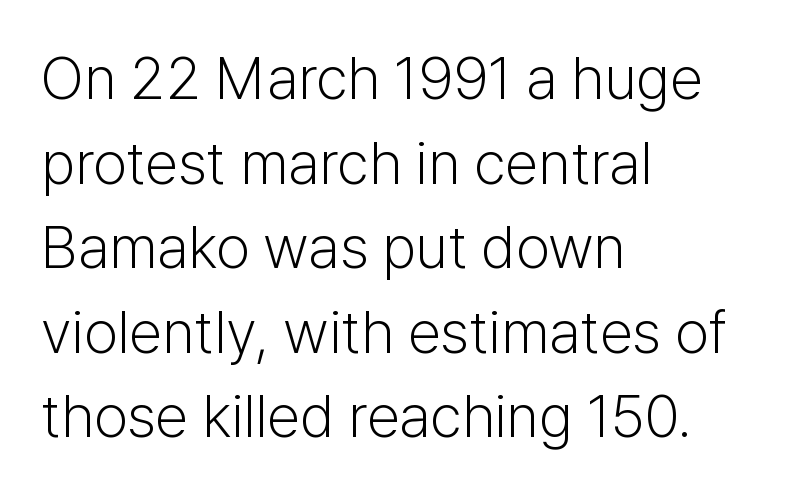
The block of text has a typical density, with ordinary space between rows. Between one letter and the next there's only the usual sliver of space. Serif or sans? Sans — the stroke terminals are bare. The zone under the glyphs is completely vacant.
